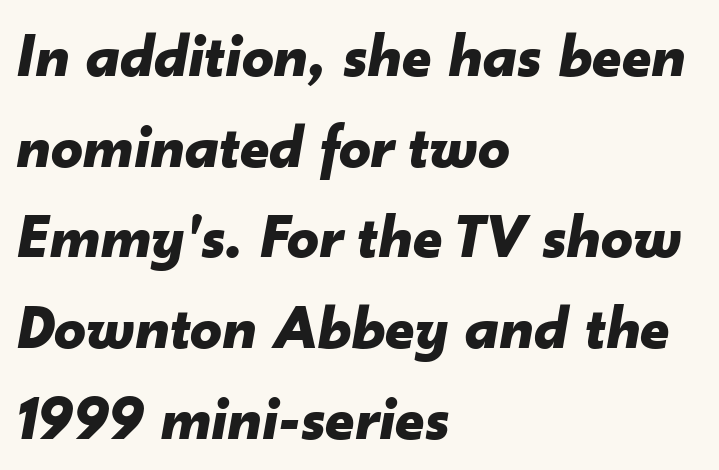
Q: Is the text bold? A: Yes.
Q: Is the text italic (slanted)? A: Yes, it leans right by about 10 degrees.
Q: Is the text underlined? A: No.
Q: How is the paragraph aligned? A: Left-aligned.
Q: Is the spacing between letters normal or unusually wide? A: Normal.
Q: Is the spacing between lines tight, normal or loose? A: Normal.
Q: Width (condensed, normal, or wide)? A: Normal.
Q: Stroke contrast? A: Low.
Q: x-height? A: Small.
Q: Monospaced? A: No.
